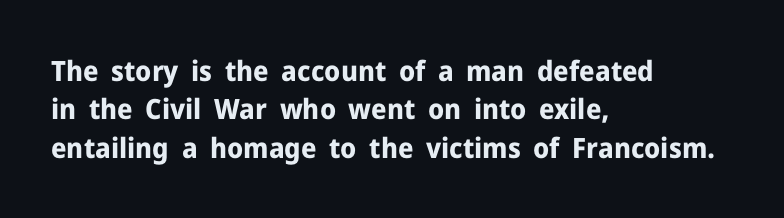
{"serif": "no", "italic": "no", "bold": "yes", "weight": "bold", "width": "normal", "stroke_contrast": "low", "x_height": "medium", "monospaced": "no", "underline": "no", "align": "left", "line_spacing": "normal", "line_spacing_ratio": 1.37, "letter_spacing": "normal", "letter_spacing_em": 0.0, "glyph_px": 28}
